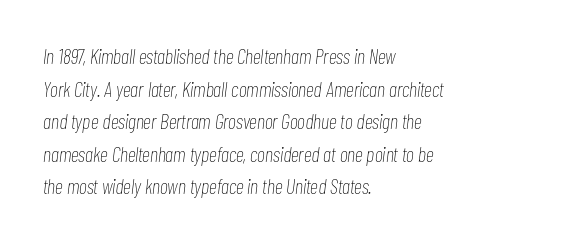
Compared with typical paragraphs, the rows here are spaced about the same. If you drew a ruler down the left edge, every line would touch it. Think standard paragraph weight, or any step lighter than that. Slant detected: the letters are inclined. In terms of letterspacing, this is plain default setting. The glyphs are unaccompanied by any horizontal stroke below them.
